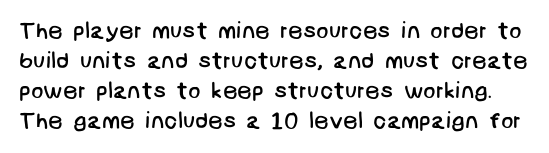
Vertical stems look standard width or narrower in stroke. Tracking here is standard; glyphs follow each other at the usual distance. The space beneath each line is pristine and unruled. Leading: standard.
